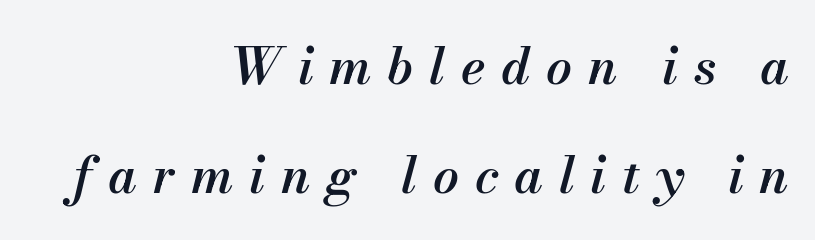
{"italic": "yes", "lean": "right", "slant_degrees": 13, "bold": "semi", "weight": "semibold", "width": "normal", "stroke_contrast": "medium", "x_height": "small", "monospaced": "no", "underline": "no", "align": "right", "line_spacing": "loose", "line_spacing_ratio": 2.13, "letter_spacing": "wide", "letter_spacing_em": 0.31, "glyph_px": 51}
